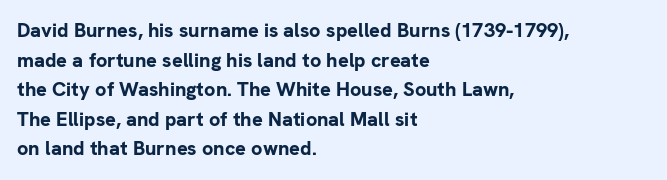
The rendering uses a bold face; every stroke is thick and dark. Compared with a centered layout, this one pins lines to the left instead. Underline: absent. In terms of letterspacing, this is plain default setting. Italic: no, the glyphs are upright roman. How would I describe the line gaps? Plain and ordinary.
